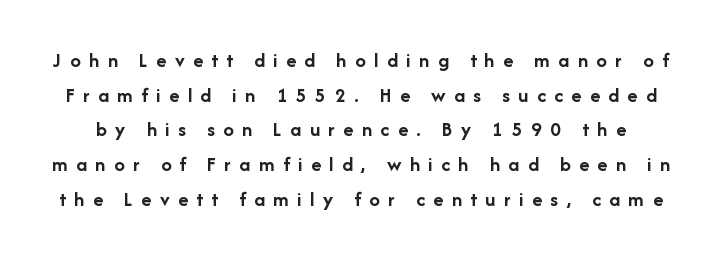
Typesetter's note: full bold, strokes at maximum text heaviness. Is there much room between lines? A standard amount, neither cramped nor airy. If you drew a line through each stem, it would be perfectly vertical. You could only call the tracking loose — the letters float apart. The specimen omits any rule beneath the text block's lines.
